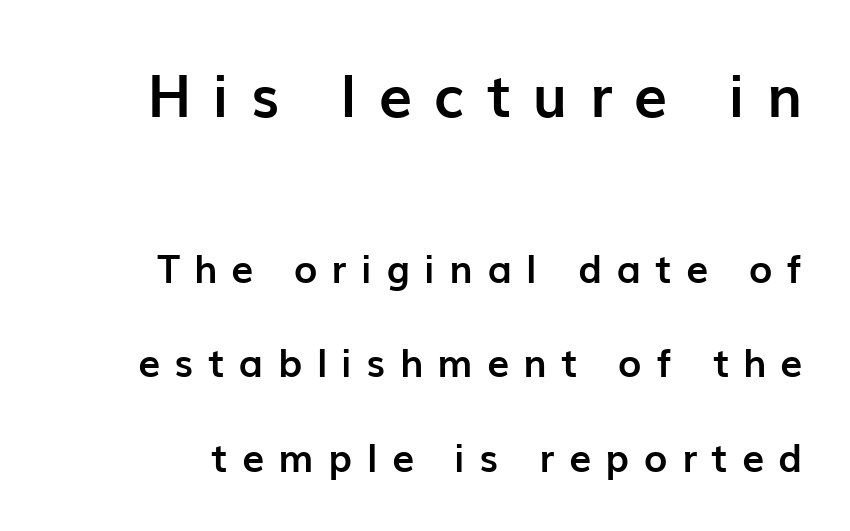
Q: Is the text bold? A: Yes.
Q: Is the text italic (slanted)? A: No, it is upright.
Q: Is the typeface a serif or a sans-serif typeface? A: Sans-serif.
Q: Is the text underlined? A: No.
Q: Is the spacing between letters normal or unusually wide? A: Unusually wide.
Q: Is the spacing between lines tight, normal or loose? A: Loose.
Q: Which block of text is set in a larger size, the first (top) or the second (bottom)? A: The first (top) one.
Q: Width (condensed, normal, or wide)? A: Normal.
Q: Stroke contrast? A: Low.
Q: x-height? A: Medium.
Q: Monospaced? A: No.
